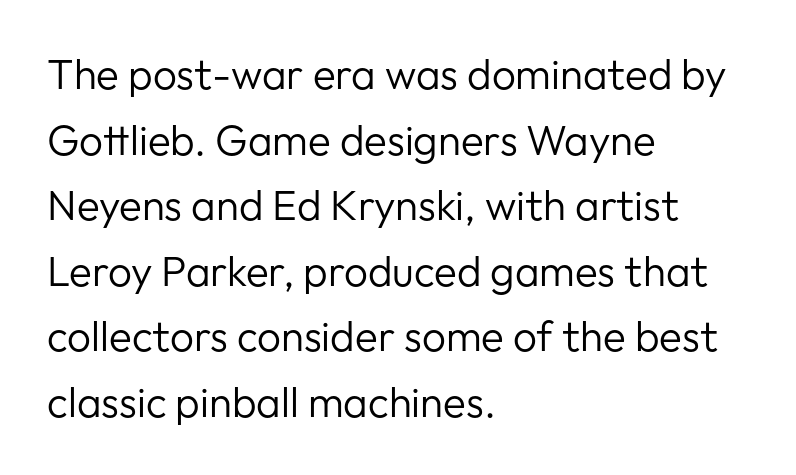
The leading is moderate, giving the passage an even texture. All the whitespace from short lines collects on the right. The strip under each line holds only bare page. Unlike italic type, these characters show no tilt at all.
